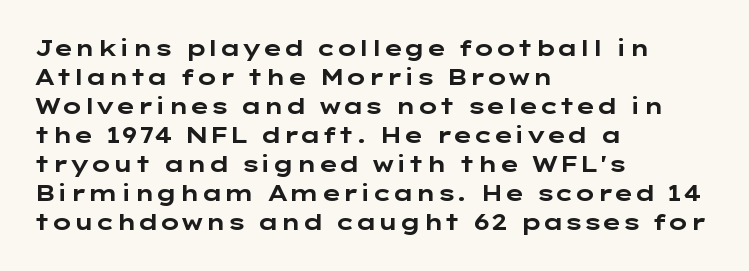
The image shows 22 px bold type, upright; set left-aligned, normal line spacing (1.32x), normal letter spacing, not underlined.
